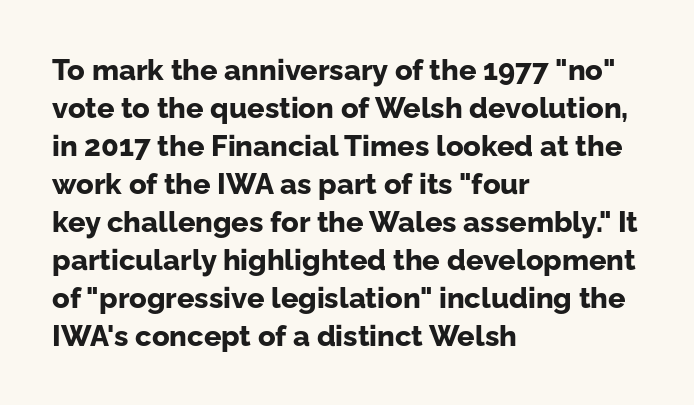
Q: Is the text bold? A: Yes.
Q: Is the text italic (slanted)? A: No, it is upright.
Q: Is the typeface a serif or a sans-serif typeface? A: Sans-serif.
Q: Is the text underlined? A: No.
Q: How is the paragraph aligned? A: Left-aligned.
Q: Is the spacing between letters normal or unusually wide? A: Normal.
Q: Is the spacing between lines tight, normal or loose? A: Normal.
Q: Width (condensed, normal, or wide)? A: Normal.
Q: Stroke contrast? A: Low.
Q: x-height? A: Medium.
Q: Monospaced? A: No.
